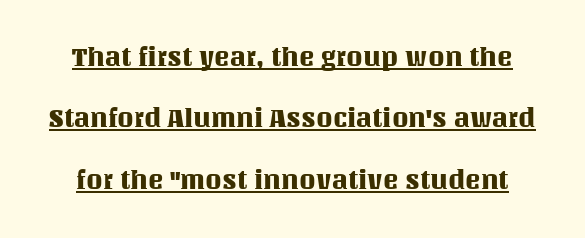
Q: Is the text italic (slanted)? A: No, it is upright.
Q: Is the text underlined? A: Yes.
Q: Is the spacing between letters normal or unusually wide? A: Normal.
Q: Is the spacing between lines tight, normal or loose? A: Loose.
